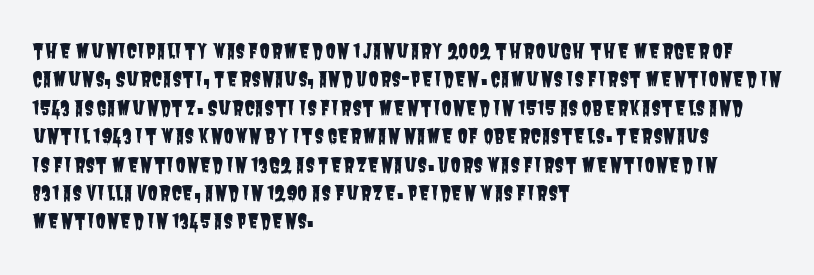
Q: Is the text underlined? A: No.
Q: How is the paragraph aligned? A: Left-aligned.
Q: Is the spacing between letters normal or unusually wide? A: Normal.
Q: Is the spacing between lines tight, normal or loose? A: Normal.
